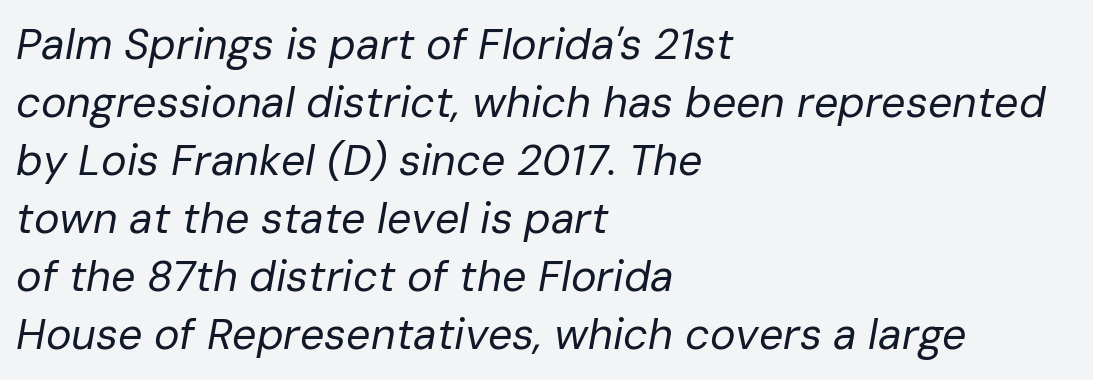
A typesetter would mark this as italic. The words here are not underlined. Do the characters align in a grid? No, the font is proportional. Vertical stems look standard width or narrower in stroke.
